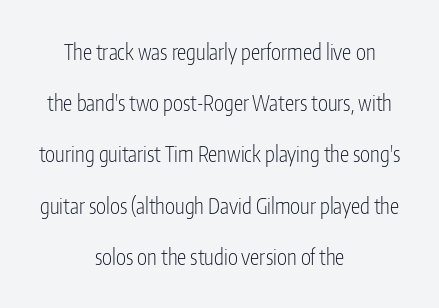
The image shows 21 px text type, upright; set centered, loose line spacing (2.44x), normal letter spacing, not underlined.
